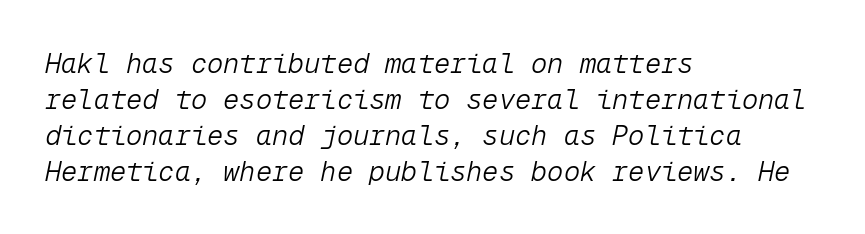
The face used here is rendered with its standard letterfit. Think standard paragraph weight, or any step lighter than that. The lines sit at an ordinary, default distance from one another. This sample is left-justified, so line endings fall wherever the words run out. The specimen omits any rule beneath the text block's lines. The letters are slanted; this is an italic face.
